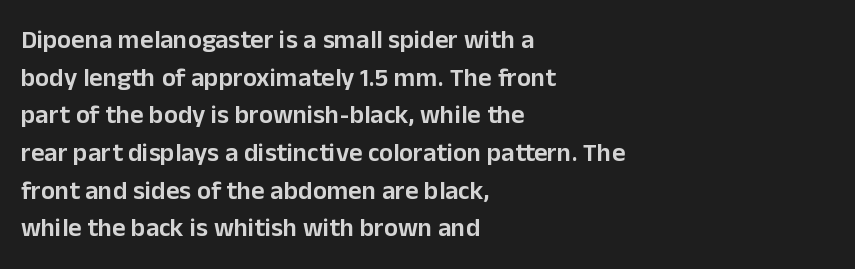
{"italic": "no", "bold": "semi", "underline": "no", "align": "left", "line_spacing": "normal", "line_spacing_ratio": 1.45, "letter_spacing": "normal", "letter_spacing_em": 0.0, "glyph_px": 26}
